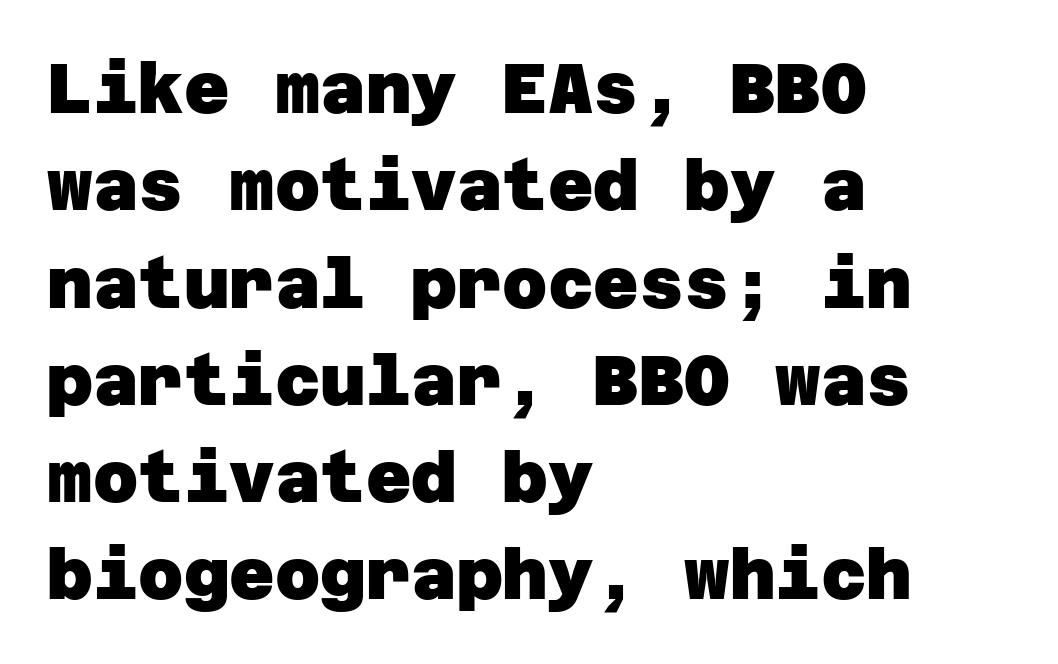
{"serif": "no", "bold": "yes", "weight": "heavy", "width": "normal", "stroke_contrast": "low", "x_height": "large", "underline": "no", "align": "left", "line_spacing": "normal", "line_spacing_ratio": 1.39, "letter_spacing": "normal", "letter_spacing_em": 0.0, "glyph_px": 70}
